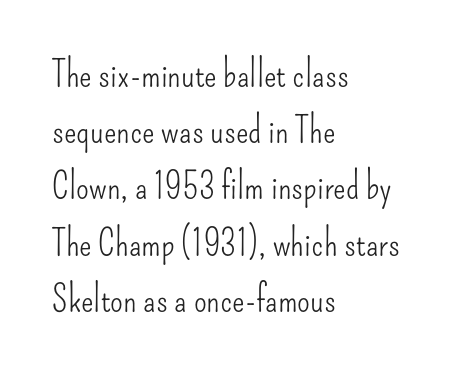
{"serif": "no", "italic": "no", "bold": "no", "weight": "light", "width": "condensed", "stroke_contrast": "low", "x_height": "small", "monospaced": "no", "underline": "no", "align": "left", "line_spacing": "normal", "line_spacing_ratio": 1.52, "letter_spacing": "normal", "letter_spacing_em": 0.0, "glyph_px": 37}
